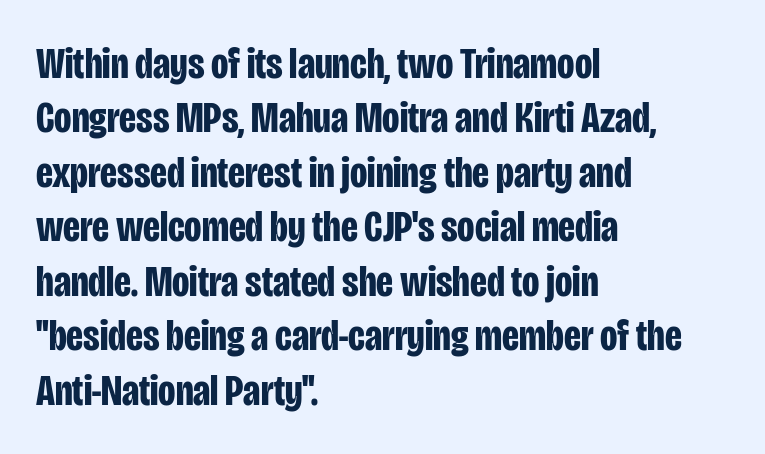
No feet cap the strokes, marking this as sans-serif type. Looks like regular typesetting: each glyph gets only the width it needs. Underline: absent. Typographic density is high because the face is bold.
